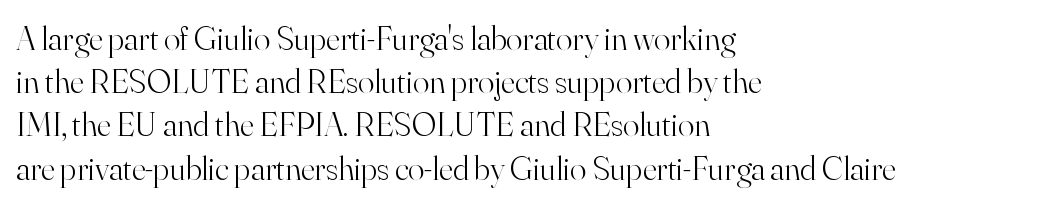
Q: Is the text bold? A: No.
Q: Is the text italic (slanted)? A: No, it is upright.
Q: Is the typeface a serif or a sans-serif typeface? A: Serif.
Q: Is the text underlined? A: No.
Q: How is the paragraph aligned? A: Left-aligned.
Q: Is the spacing between letters normal or unusually wide? A: Normal.
Q: Is the spacing between lines tight, normal or loose? A: Normal.
Q: Width (condensed, normal, or wide)? A: Normal.
Q: Stroke contrast? A: High.
Q: x-height? A: Small.
Q: Monospaced? A: No.
